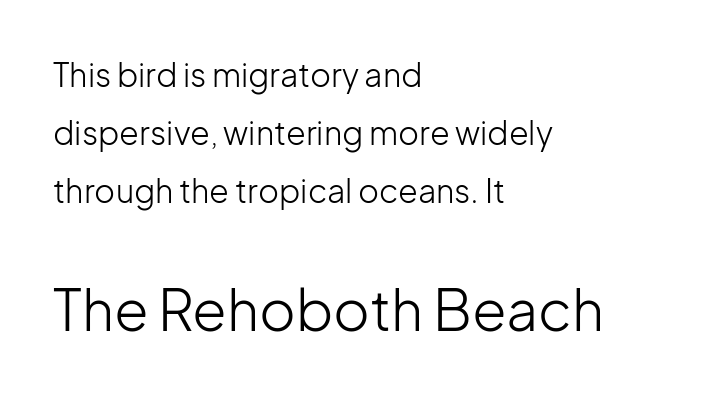
The image shows 56 px light sans-serif type, upright; set left-aligned, line spacing 1.81x, normal letter spacing, not underlined; the second (bottom) block is 1.75x larger; low stroke contrast and a medium x-height.
